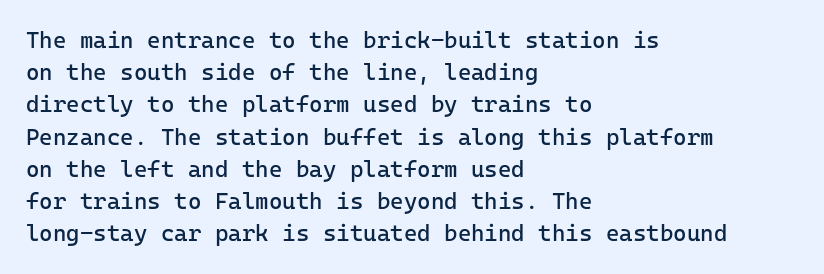
{"italic": "no", "bold": "no", "underline": "no", "align": "left", "line_spacing": "normal", "line_spacing_ratio": 1.4, "letter_spacing": "normal", "letter_spacing_em": 0.0, "glyph_px": 23}
